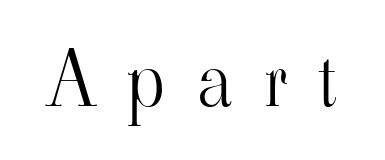
Q: Is the text bold? A: No.
Q: Is the text italic (slanted)? A: No, it is upright.
Q: Is the typeface a serif or a sans-serif typeface? A: Serif.
Q: Is the text underlined? A: No.
Q: Is the spacing between letters normal or unusually wide? A: Unusually wide.
Q: Width (condensed, normal, or wide)? A: Normal.
Q: Stroke contrast? A: High.
Q: x-height? A: Small.
Q: Monospaced? A: No.
